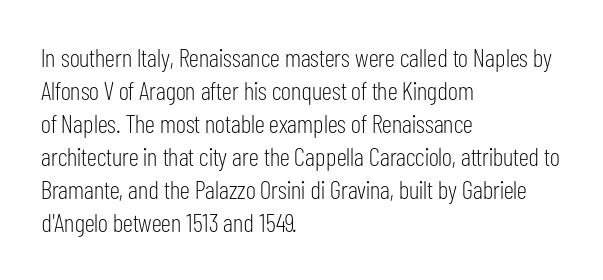
When letters stand straight like this, we call the style roman or upright. These lines sit exactly where default settings would place them. Students, note that the glyphs here touch the page at normal intervals. The passage shown is not bold in any degree. In CSS terms this would be text-align: left. Underlining? Definitely not there.
